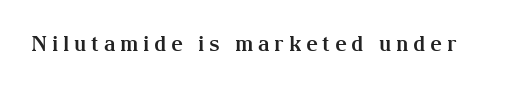
The image shows 21 px bold type, upright; set unusually wide letter spacing (+0.22 em), not underlined.
